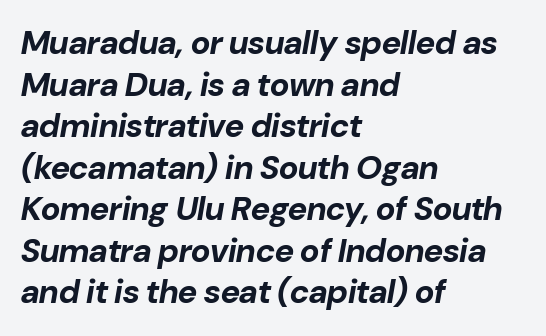
Check under the words: just untouched page. The paragraph shown leans on its left margin. Each glyph is drawn with heavy, bold strokes. Slanted lettering throughout.
